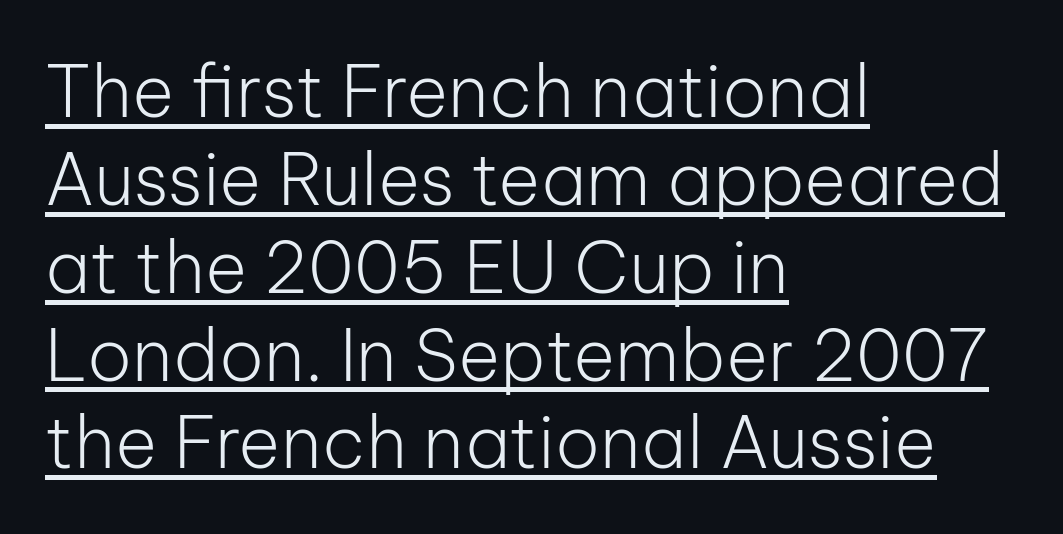
Letters have the restrained weight of plain body copy at most. Caption: lettering with a line underneath. Line starts are locked; line ends wander. Varying glyph widths throughout — classic text-font behaviour. This rendering leaves character spacing at its baseline value.
